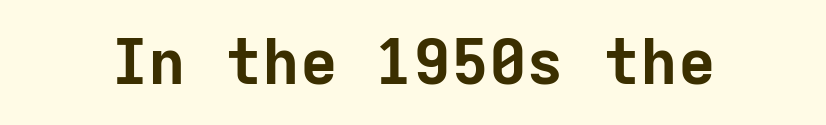
{"serif": "no", "italic": "no", "bold": "yes", "weight": "bold", "width": "normal", "stroke_contrast": "low", "x_height": "medium", "monospaced": "yes", "underline": "no", "letter_spacing": "normal", "letter_spacing_em": 0.0, "glyph_px": 63}
